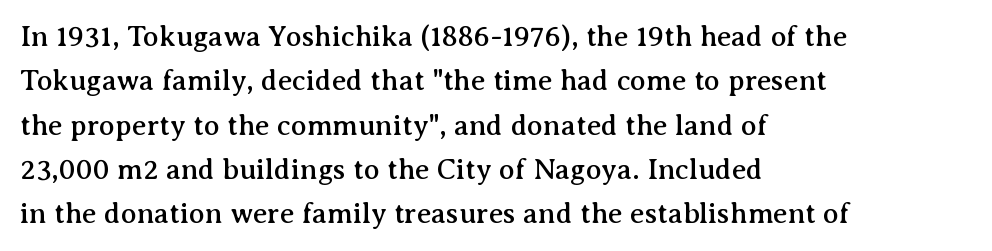
The area under the type is left untouched. The type is set solid horizontally, with unmodified tracking. Evenly set lines give the paragraph a standard silhouette. Check where the strokes stop: tiny serifs finish them off. Short and long lines alike share a common starting point at left. Ascenders rise straight up at ninety degrees.
